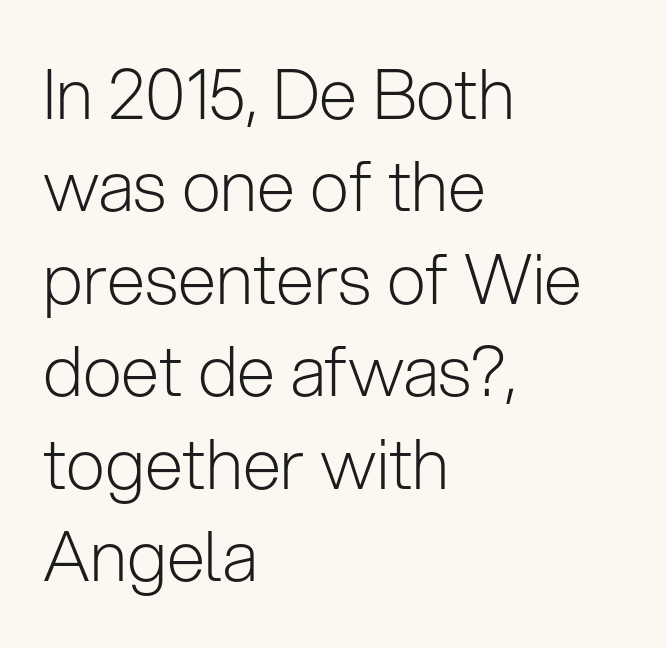
The face used here is proportionally spaced, like ordinary book or web type. Observe the ordinary spacing: letters are neighbours, not strangers. The space between consecutive lines is moderate. Heaviness? Minimal to ordinary, like unemphasized prose. Posture: straight, roman, zero tilt.
